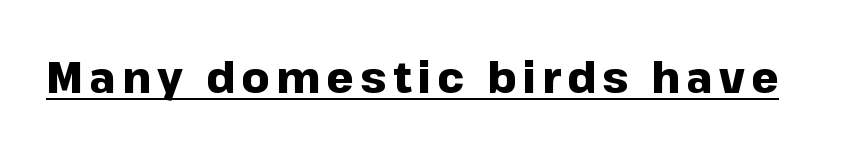
Bold? Absolutely — the strokes are thick and heavy. The typography opts for an upright posture over an oblique one. Check the space under the baseline: a stroke is drawn there. The font family rendered here belongs to the sans-serif group. Each letter keeps its own natural width here, so spacing adapts to shape.
